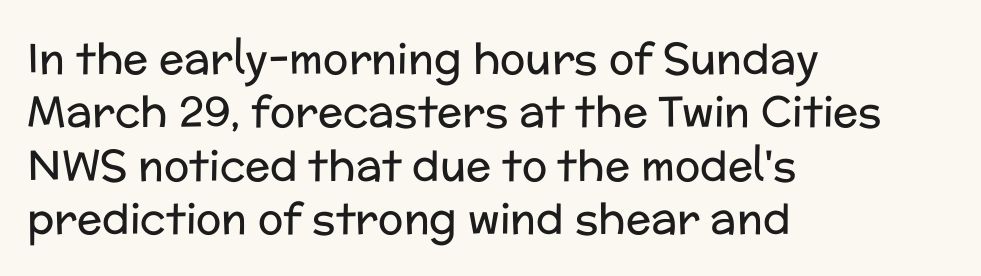
The image shows 42 px regular-weight sans-serif type, upright; set left-aligned, normal line spacing (1.27x), normal letter spacing, not underlined; low stroke contrast and a medium x-height.
